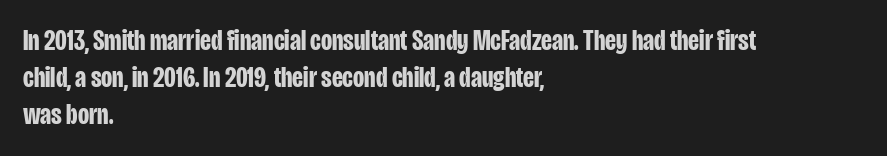
What kind of face is this? One without serifs — a sans. Do the characters align in a grid? No, the font is proportional. The tracking reads as untouched default to a designer's eye. No word sits above an underline.
